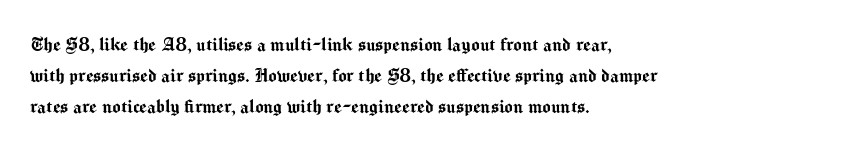
{"italic": "no", "underline": "no", "align": "left", "line_spacing": "normal", "line_spacing_ratio": 1.42, "letter_spacing": "normal", "letter_spacing_em": 0.0, "glyph_px": 22}
